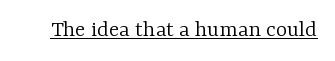
The image shows 24 px text type, upright; set normal letter spacing, underlined.
